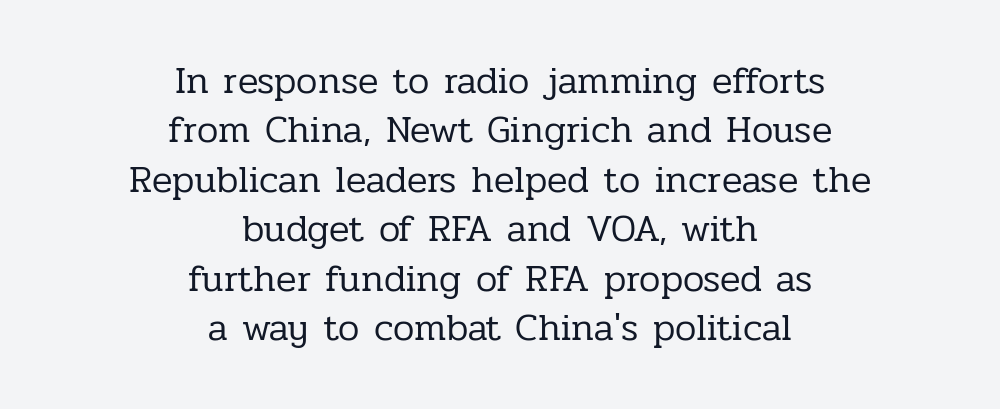
The image shows 38 px regular-weight serif type, upright; set centered, normal line spacing (1.3x), normal letter spacing, not underlined; low stroke contrast and a medium x-height.
